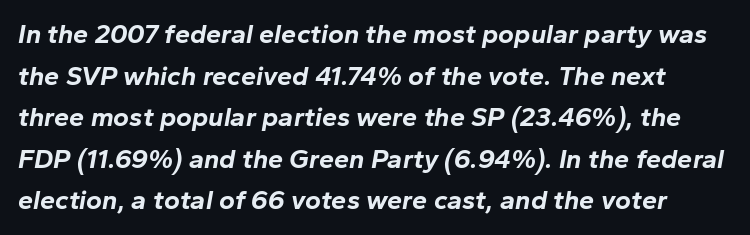
The image shows 27 px bold type, italic (leaning right); set normal line spacing (1.54x), normal letter spacing, not underlined.
